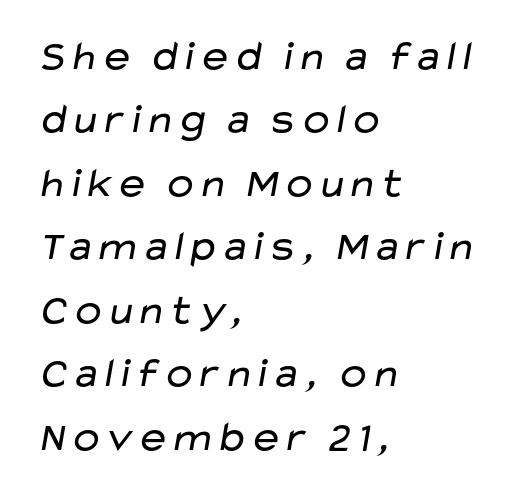
Each letter's strokes conclude bluntly, with no projecting serifs. This rendering uses left alignment, leaving the right contour irregular. No extra tracking has been applied to these lines. Is this a fixed-width face? No — the glyphs have proportional, varying widths. The area under the type is left untouched.
